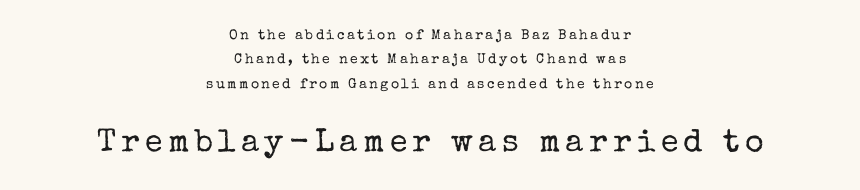
The image shows 32 px regular-weight serif type, upright; set centered, line spacing 1.74x, not underlined; the second (bottom) block is 2.29x larger; low stroke contrast and a medium x-height.
